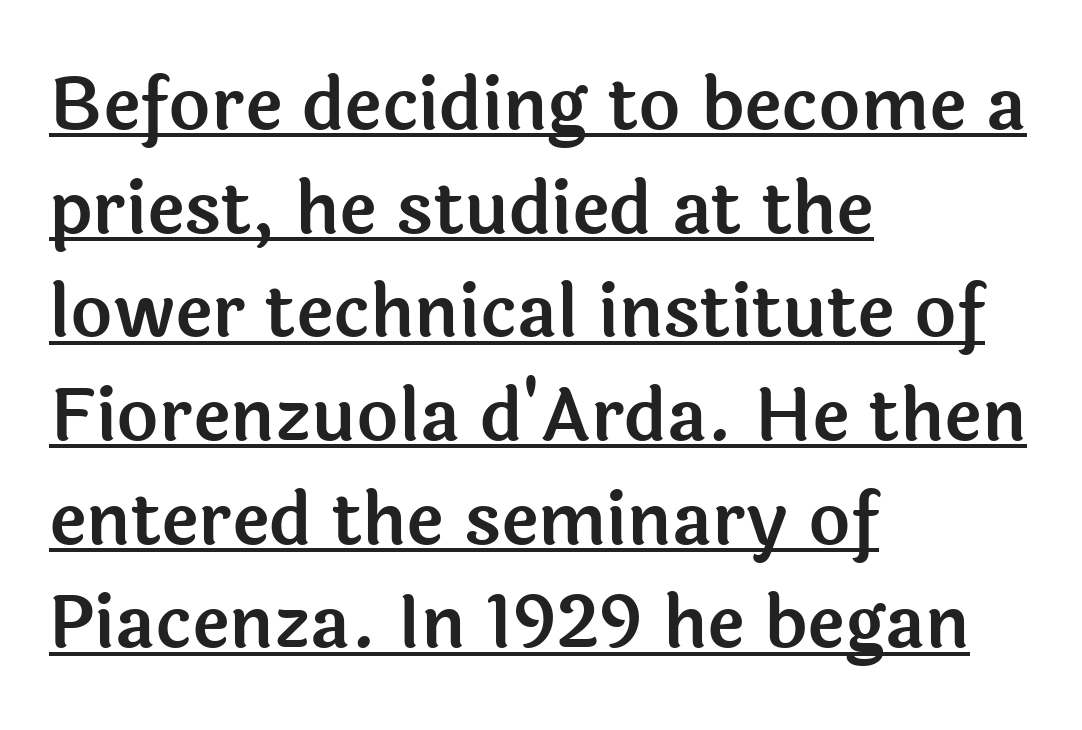
{"serif": "no", "italic": "no", "width": "normal", "x_height": "medium", "monospaced": "no", "underline": "yes", "align": "left", "line_spacing": "normal", "line_spacing_ratio": 1.44, "letter_spacing": "normal", "letter_spacing_em": 0.0, "glyph_px": 72}
